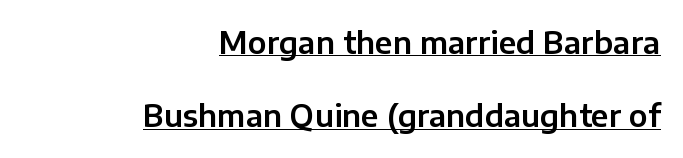
It's the straight-up-and-down kind of type. The type family on display is of the sans-serif kind. The rendering keeps characters at their native spacing. Visually the block forms a straight wall on the right and a jagged coastline on the left. In terms of leading, this rendering errs on the spacious side. Emphasis is given by a line drawn under the lettering.
